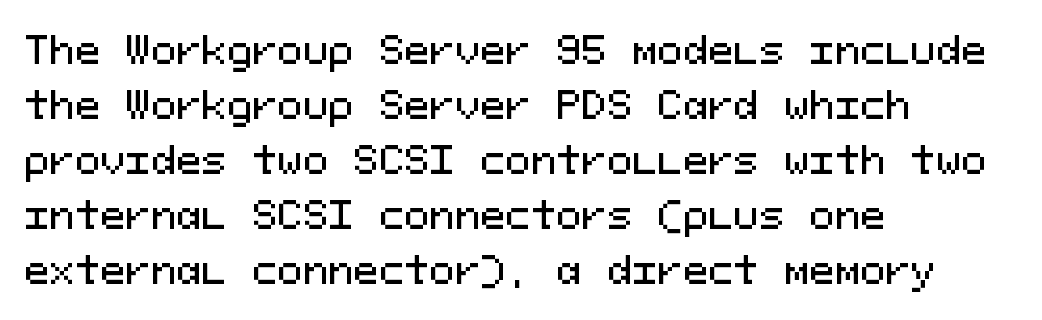
Q: Is the text italic (slanted)? A: No, it is upright.
Q: Is the typeface a serif or a sans-serif typeface? A: Sans-serif.
Q: Is the text underlined? A: No.
Q: How is the paragraph aligned? A: Left-aligned.
Q: Is the spacing between letters normal or unusually wide? A: Normal.
Q: Is the spacing between lines tight, normal or loose? A: Normal.
Q: Width (condensed, normal, or wide)? A: Normal.
Q: Stroke contrast? A: Medium.
Q: x-height? A: Medium.
Q: Monospaced? A: Yes.
